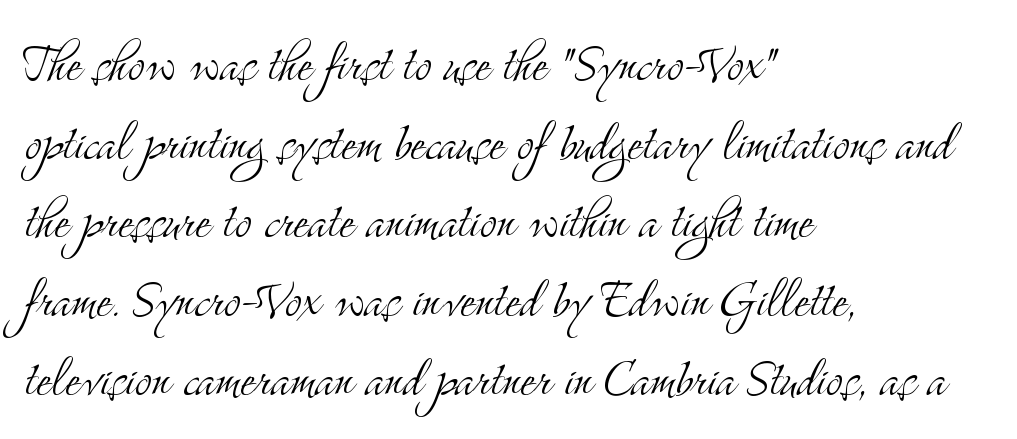
Q: Is the text bold? A: No.
Q: Is the text italic (slanted)? A: Yes.
Q: Is the typeface a serif or a sans-serif typeface? A: Serif.
Q: Is the text underlined? A: No.
Q: How is the paragraph aligned? A: Left-aligned.
Q: Is the spacing between letters normal or unusually wide? A: Normal.
Q: Is the spacing between lines tight, normal or loose? A: Normal.
Q: Width (condensed, normal, or wide)? A: Condensed.
Q: Stroke contrast? A: Medium.
Q: x-height? A: Small.
Q: Monospaced? A: No.
